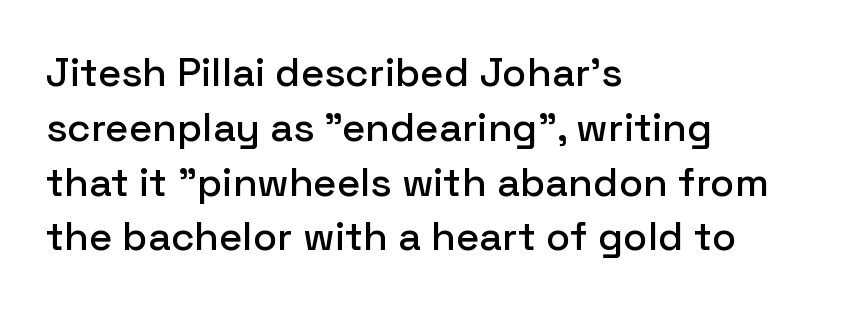
{"serif": "no", "italic": "no", "width": "normal", "stroke_contrast": "low", "x_height": "medium", "monospaced": "no", "underline": "no", "align": "left", "line_spacing": "normal", "line_spacing_ratio": 1.37, "letter_spacing": "normal", "letter_spacing_em": 0.0, "glyph_px": 40}
